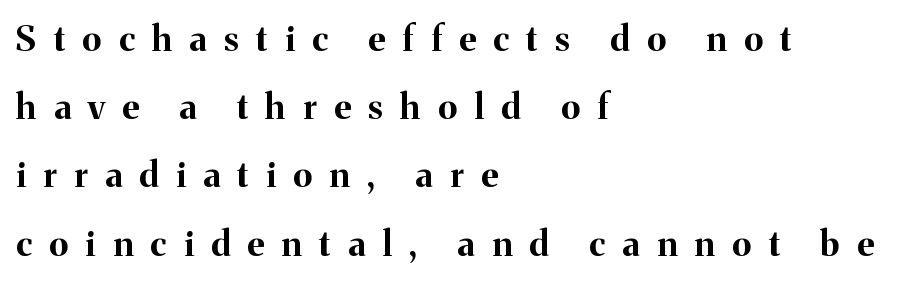
The gap between lines stays unmarked. These lines stack with their left ends in a neat column. Letterform terminals end in serifs throughout the passage. Each glyph is drawn with heavy, bold strokes.
